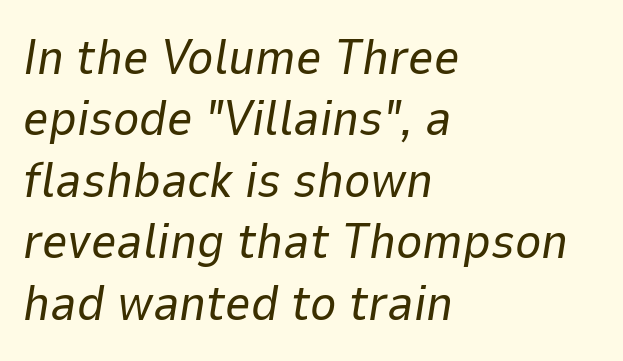
Q: Is the text bold? A: No.
Q: Is the text italic (slanted)? A: Yes, it leans right by about 9 degrees.
Q: Is the text underlined? A: No.
Q: How is the paragraph aligned? A: Left-aligned.
Q: Is the spacing between letters normal or unusually wide? A: Normal.
Q: Width (condensed, normal, or wide)? A: Normal.
Q: Stroke contrast? A: Low.
Q: x-height? A: Medium.
Q: Monospaced? A: No.
